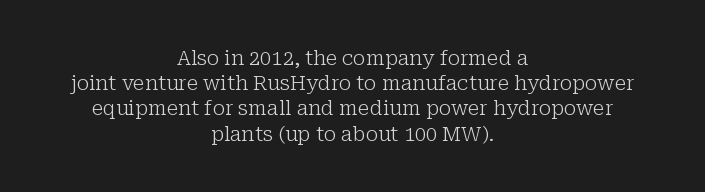
Q: Is the text bold? A: No.
Q: Is the text italic (slanted)? A: No, it is upright.
Q: Is the text underlined? A: No.
Q: How is the paragraph aligned? A: Centered.
Q: Is the spacing between letters normal or unusually wide? A: Normal.
Q: Is the spacing between lines tight, normal or loose? A: Normal.
